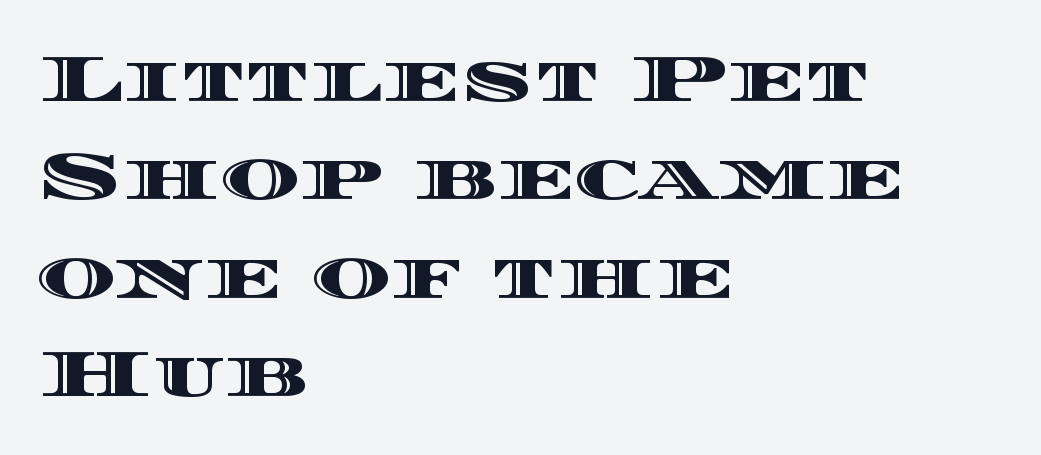
{"italic": "no", "width": "wide", "x_height": "large", "monospaced": "no", "underline": "no", "align": "left", "line_spacing": "normal", "line_spacing_ratio": 1.47, "letter_spacing": "normal", "letter_spacing_em": 0.0, "glyph_px": 67}
